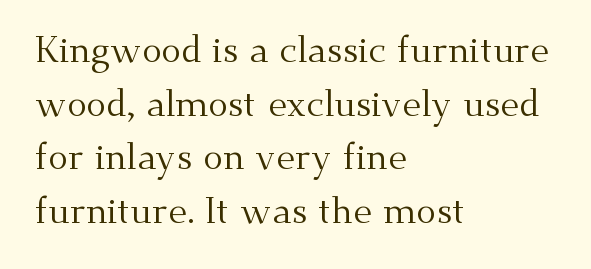
Serifs: yes, visible at the terminals of the letterforms. No extra tracking has been applied to these lines. Summary of weight: not heavy and not bold. The passage shown is not underscored anywhere.
